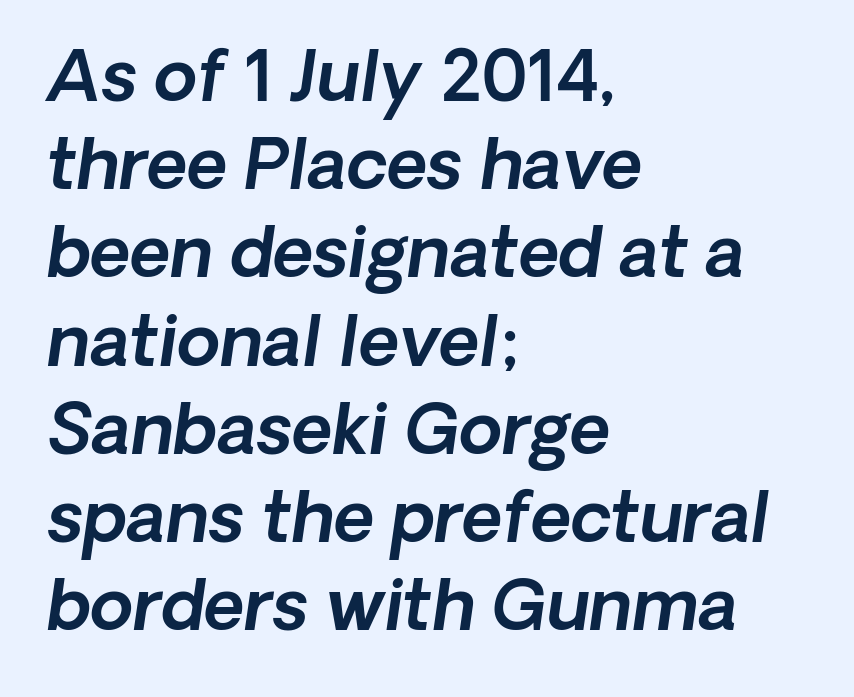
The face used here is rendered with its standard letterfit. Spacing verdict: proportional, widths tailored to each character. Whoever set this chose a conventional vertical rhythm. Looking at the ascenders, they clearly lean. Any mark beneath the type? The region is blank.
